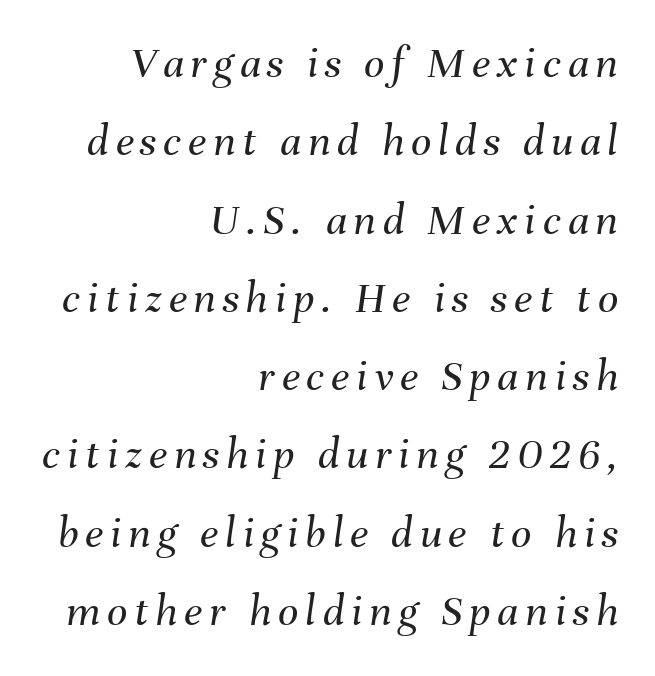
The image shows 45 px regular-weight type, italic (leaning right); set right-aligned, line spacing 1.74x, not underlined; medium stroke contrast and a medium x-height.
